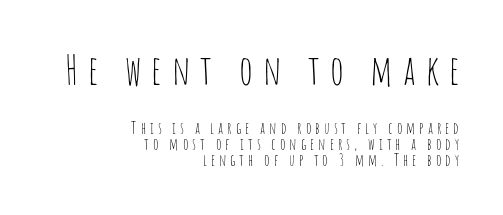
The image shows 40 px thin, condensed sans-serif type, upright; set right-aligned, tight line spacing (1.02x), unusually wide letter spacing (+0.25 em), not underlined; the first (top) block is 2.5x larger; low stroke contrast and a large x-height.
